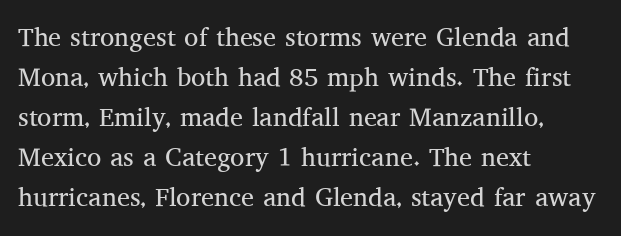
{"italic": "no", "bold": "no", "underline": "no", "align": "left", "line_spacing": "normal", "line_spacing_ratio": 1.54, "letter_spacing": "normal", "letter_spacing_em": 0.0, "glyph_px": 26}
